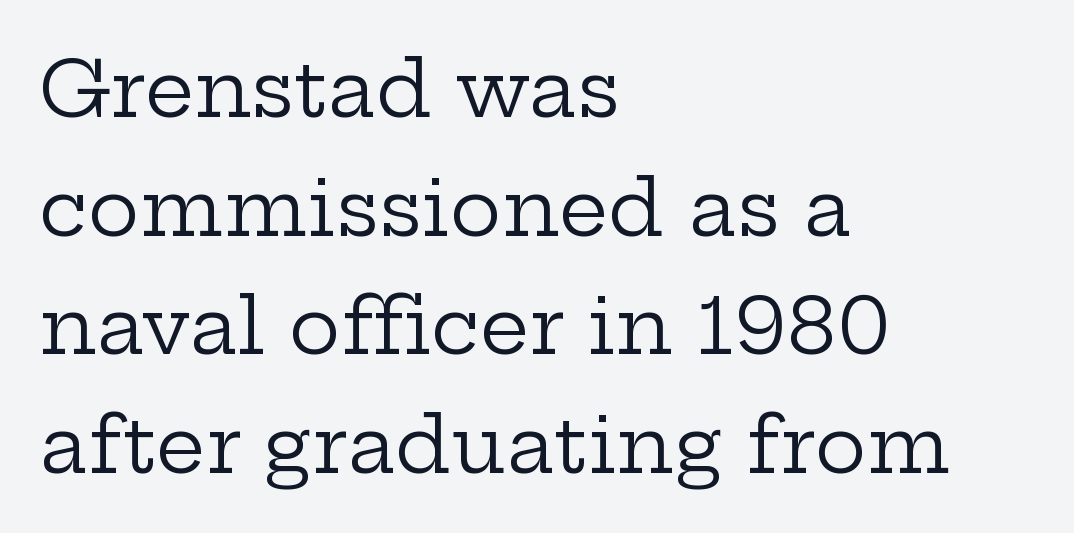
These lines sit exactly where default settings would place them. Stroke mass is kept to a normal reading level or below. Each letter keeps its own natural width here, so spacing adapts to shape. Reading down the block, your eye returns to a fixed left position each line.
